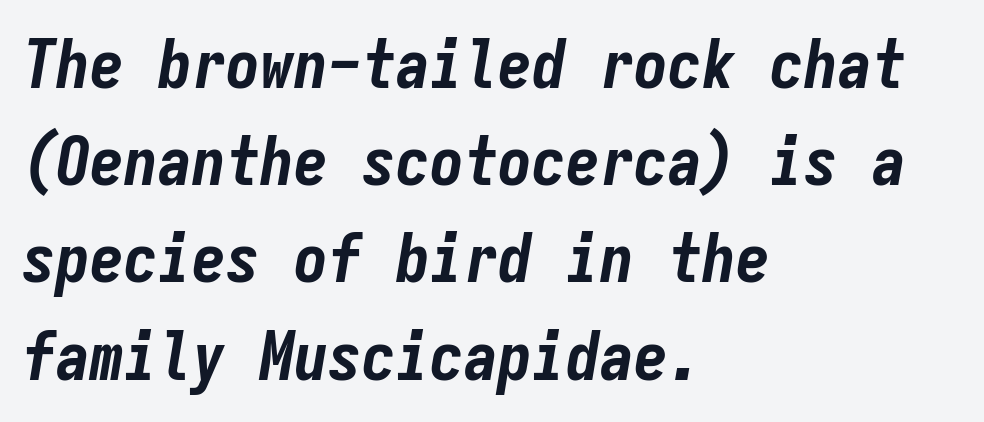
{"italic": "yes", "lean": "right", "slant_degrees": 9, "bold": "yes", "weight": "bold", "width": "condensed", "stroke_contrast": "low", "x_height": "medium", "monospaced": "yes", "underline": "no", "align": "left", "line_spacing": "normal", "line_spacing_ratio": 1.43, "letter_spacing": "normal", "letter_spacing_em": 0.0, "glyph_px": 68}
